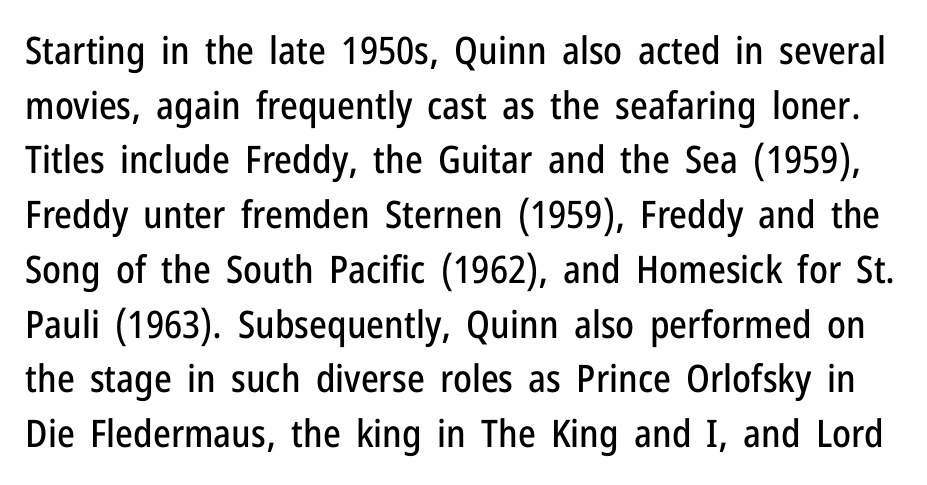
{"serif": "no", "italic": "no", "width": "condensed", "stroke_contrast": "low", "x_height": "medium", "monospaced": "no", "underline": "no", "line_spacing": "normal", "line_spacing_ratio": 1.44, "letter_spacing": "normal", "letter_spacing_em": 0.0, "glyph_px": 38}
